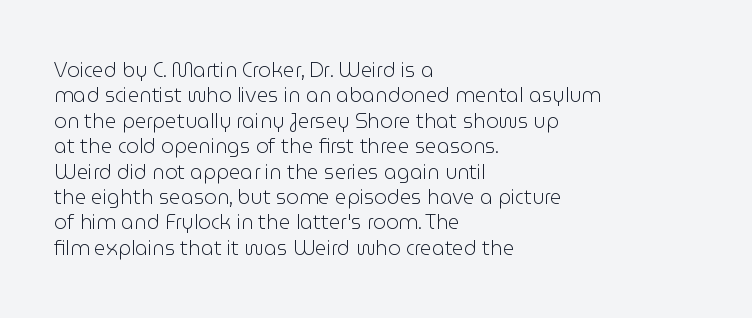
The rows are spaced the way most documents space them. Weight: in the light-to-regular range. Each word holds together tightly as a unit, with standard inter-letter gaps. Nobody drew a line under any word here.
